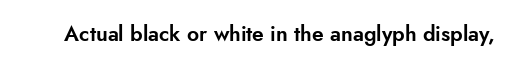
The image shows 21 px text type, upright; set normal letter spacing, not underlined.
